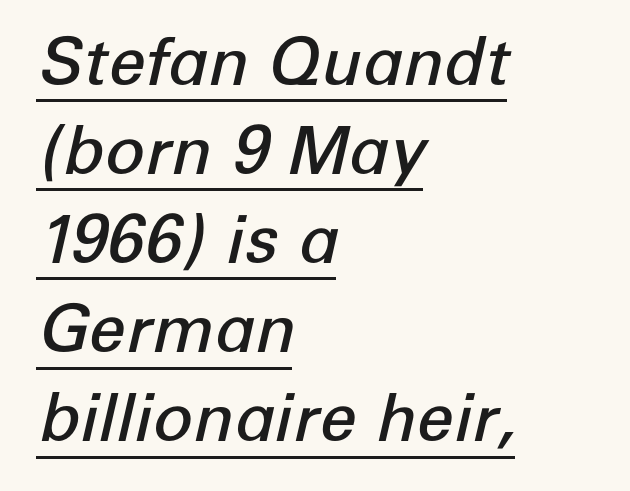
The image shows 66 px semibold type, italic (leaning right); set left-aligned, normal line spacing (1.35x), normal letter spacing, underlined; low stroke contrast and a medium x-height.
